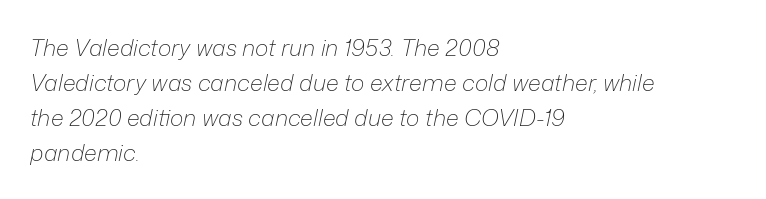
Q: Is the text bold? A: No.
Q: Is the text italic (slanted)? A: Yes, it leans right by about 12 degrees.
Q: Is the text underlined? A: No.
Q: How is the paragraph aligned? A: Left-aligned.
Q: Is the spacing between letters normal or unusually wide? A: Normal.
Q: Is the spacing between lines tight, normal or loose? A: Normal.
